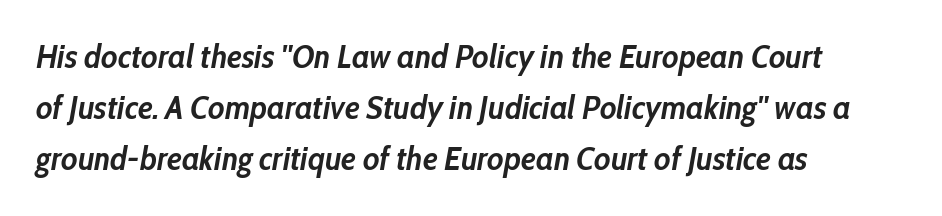
Q: Is the text bold? A: Yes.
Q: Is the text italic (slanted)? A: Yes, it leans right by about 10 degrees.
Q: Is the text underlined? A: No.
Q: How is the paragraph aligned? A: Left-aligned.
Q: Is the spacing between letters normal or unusually wide? A: Normal.
Q: Is the spacing between lines tight, normal or loose? A: Normal.
Q: Width (condensed, normal, or wide)? A: Condensed.
Q: Stroke contrast? A: Low.
Q: x-height? A: Medium.
Q: Monospaced? A: No.
